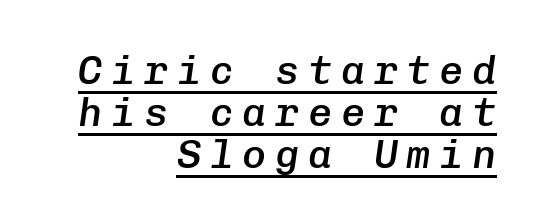
{"italic": "yes", "lean": "right", "slant_degrees": 8, "bold": "semi", "weight": "semibold", "width": "normal", "stroke_contrast": "low", "x_height": "medium", "monospaced": "yes", "underline": "yes", "align": "right", "line_spacing": "tight", "line_spacing_ratio": 1.05, "letter_spacing": "wide", "letter_spacing_em": 0.22, "glyph_px": 40}
